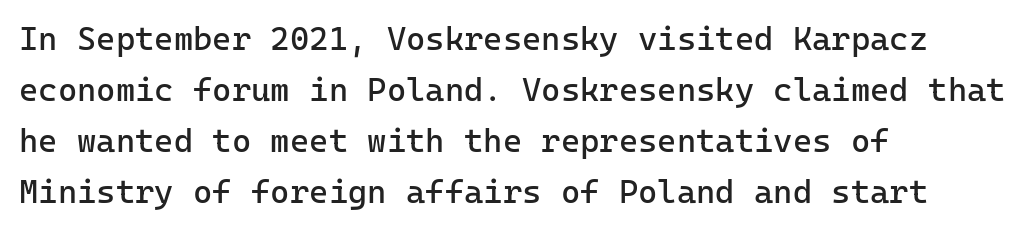
Q: Is the text bold? A: No.
Q: Is the text italic (slanted)? A: No, it is upright.
Q: Is the typeface a serif or a sans-serif typeface? A: Sans-serif.
Q: Is the text underlined? A: No.
Q: How is the paragraph aligned? A: Left-aligned.
Q: Is the spacing between letters normal or unusually wide? A: Normal.
Q: Is the spacing between lines tight, normal or loose? A: Normal.
Q: Width (condensed, normal, or wide)? A: Normal.
Q: Stroke contrast? A: Low.
Q: x-height? A: Medium.
